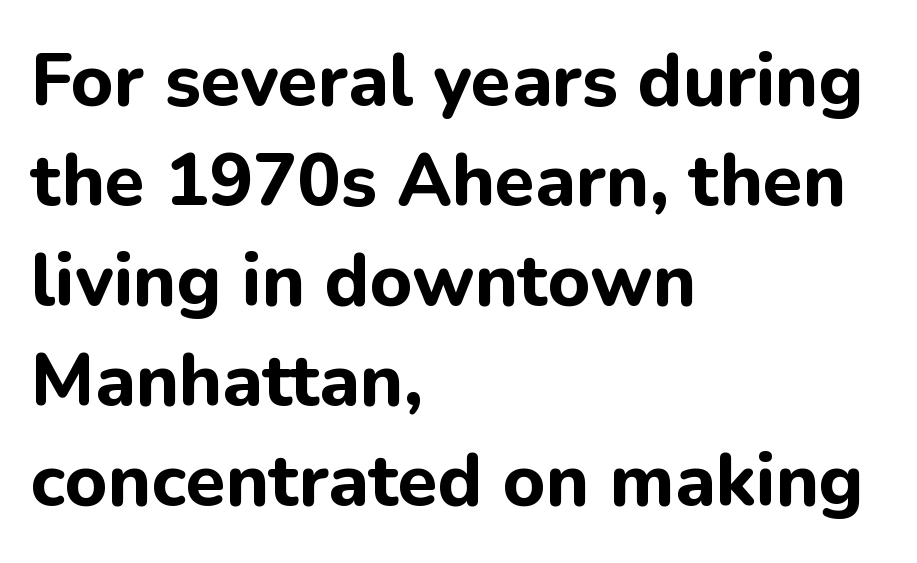
The image shows 73 px bold sans-serif type, upright; set left-aligned, normal line spacing (1.37x), normal letter spacing, not underlined; low stroke contrast and a medium x-height.
